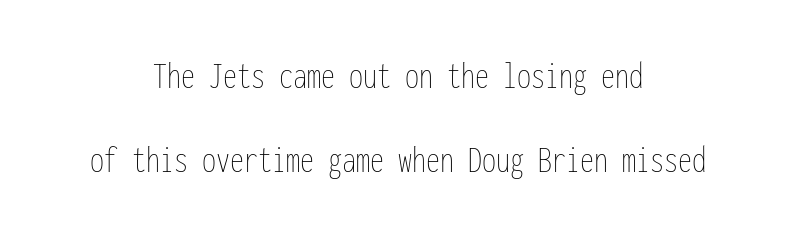
{"italic": "no", "bold": "no", "weight": "thin", "width": "condensed", "stroke_contrast": "low", "x_height": "medium", "monospaced": "yes", "underline": "no", "align": "center", "line_spacing": "loose", "line_spacing_ratio": 2.1, "letter_spacing": "normal", "letter_spacing_em": 0.0, "glyph_px": 40}
